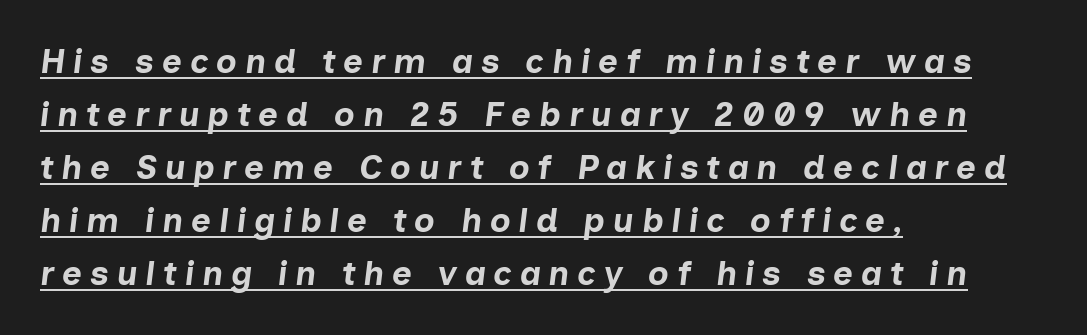
Q: Is the text bold? A: Yes.
Q: Is the text italic (slanted)? A: Yes, it leans right by about 7 degrees.
Q: Is the text underlined? A: Yes.
Q: How is the paragraph aligned? A: Left-aligned.
Q: Is the spacing between letters normal or unusually wide? A: Unusually wide.
Q: Is the spacing between lines tight, normal or loose? A: Normal.
Q: Width (condensed, normal, or wide)? A: Normal.
Q: Stroke contrast? A: Low.
Q: x-height? A: Medium.
Q: Monospaced? A: No.
